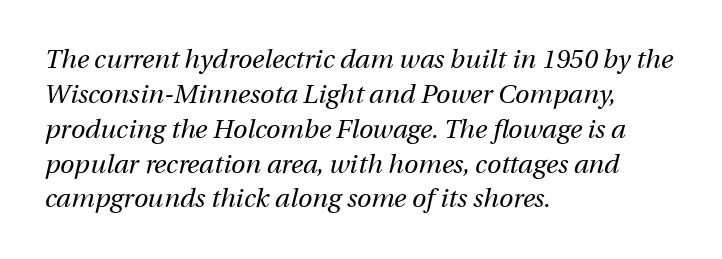
The image shows 26 px text type, italic (leaning right); set left-aligned, normal line spacing (1.34x), normal letter spacing, not underlined.
